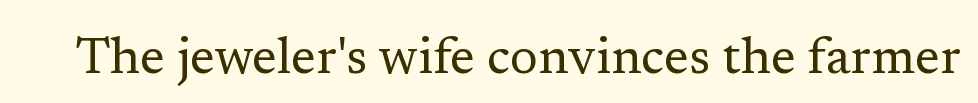
A typesetter would call this proportional, since set widths differ per character. The strokes are not fattened; the text isn't bold. Caption: standard tracking, unaltered. When letters stand straight like this, we call the style roman or upright. Clear beneath every line of the passage. Observe the serifs anchoring each vertical stroke in this sample.
